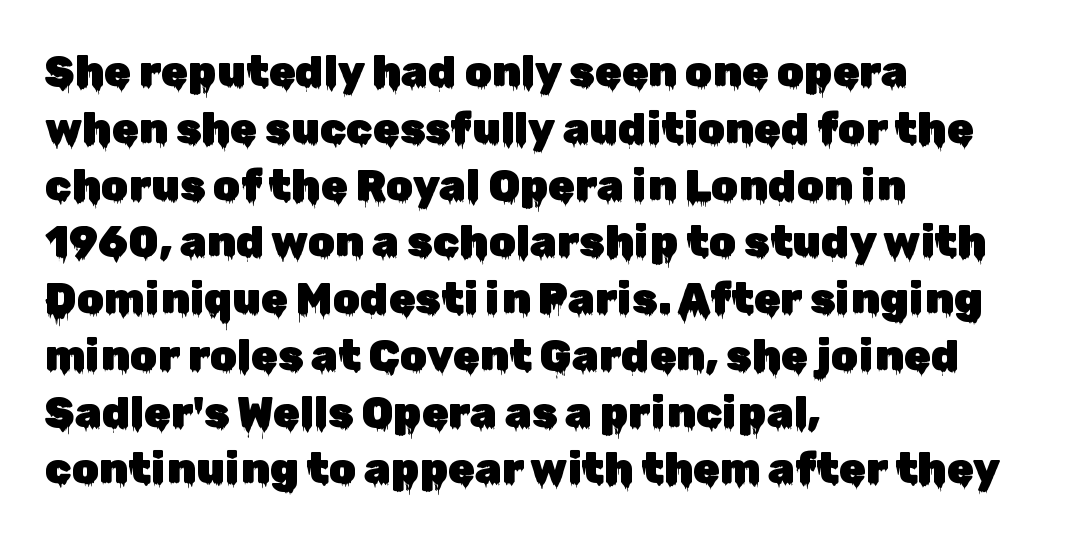
Q: Is the text italic (slanted)? A: No, it is upright.
Q: Is the typeface a serif or a sans-serif typeface? A: Sans-serif.
Q: Is the text underlined? A: No.
Q: How is the paragraph aligned? A: Left-aligned.
Q: Is the spacing between letters normal or unusually wide? A: Normal.
Q: Is the spacing between lines tight, normal or loose? A: Normal.
Q: Width (condensed, normal, or wide)? A: Normal.
Q: Stroke contrast? A: Low.
Q: x-height? A: Medium.
Q: Monospaced? A: No.
